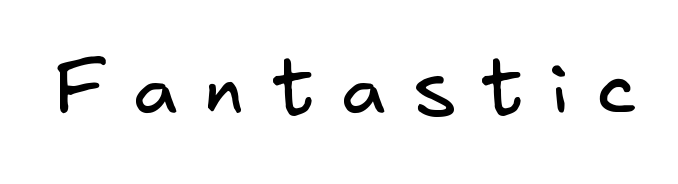
Beneath every word, the page is bare. Short note: letters widely spaced. No feet cap the strokes, marking this as sans-serif type. The cut favours lightness, reaching ordinary text weight at its darkest.
